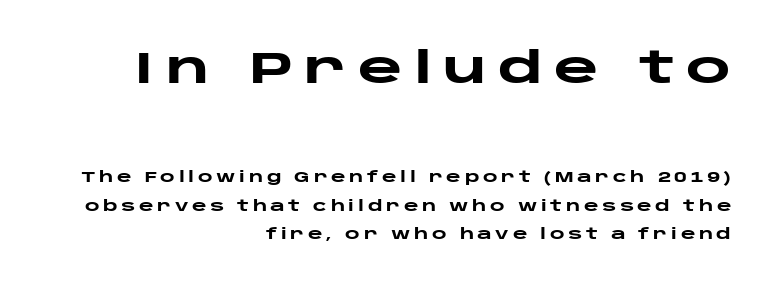
The image shows 43 px heavy, wide sans-serif type, upright; set right-aligned, loose line spacing (2.04x), unusually wide letter spacing (+0.26 em), not underlined; the first (top) block is 3.07x larger; low stroke contrast and a large x-height.
